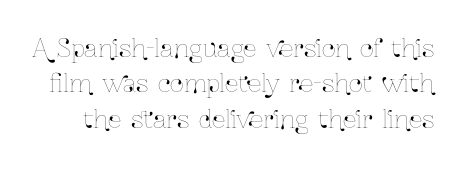
{"italic": "no", "underline": "no", "line_spacing": "normal", "line_spacing_ratio": 1.47, "letter_spacing": "normal", "letter_spacing_em": 0.0, "glyph_px": 24}
